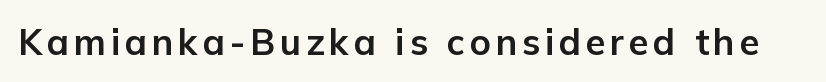
The image shows 36 px bold sans-serif type, upright; set not underlined; low stroke contrast and a medium x-height.
